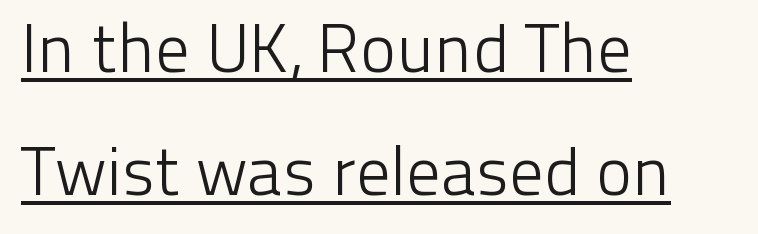
The image shows 68 px light sans-serif type, upright; set left-aligned, line spacing 1.81x, normal letter spacing, underlined; low stroke contrast and a medium x-height.
